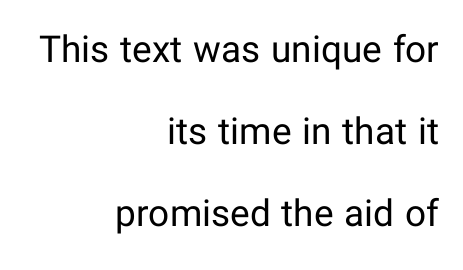
{"serif": "no", "italic": "no", "bold": "no", "weight": "regular", "width": "normal", "stroke_contrast": "low", "x_height": "medium", "monospaced": "no", "underline": "no", "align": "right", "line_spacing": "loose", "line_spacing_ratio": 2.21, "letter_spacing": "normal", "letter_spacing_em": 0.0, "glyph_px": 37}
